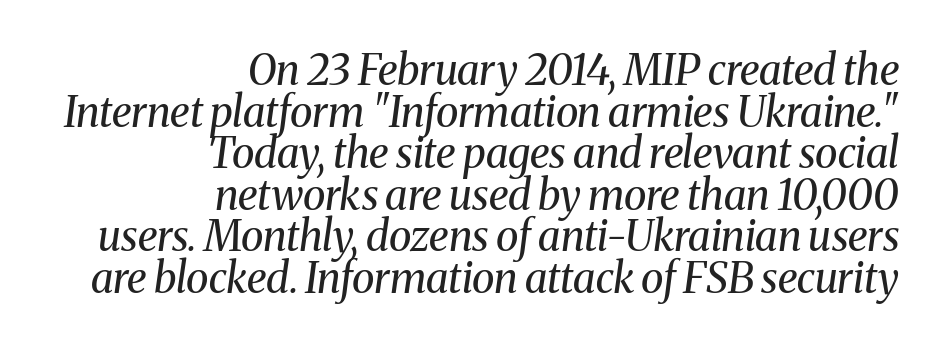
Q: Is the text bold? A: No.
Q: Is the text italic (slanted)? A: Yes, it leans right by about 8 degrees.
Q: Is the typeface a serif or a sans-serif typeface? A: Serif.
Q: Is the text underlined? A: No.
Q: How is the paragraph aligned? A: Right-aligned.
Q: Is the spacing between letters normal or unusually wide? A: Normal.
Q: Is the spacing between lines tight, normal or loose? A: Tight.
Q: Width (condensed, normal, or wide)? A: Normal.
Q: Stroke contrast? A: Medium.
Q: x-height? A: Medium.
Q: Monospaced? A: No.
